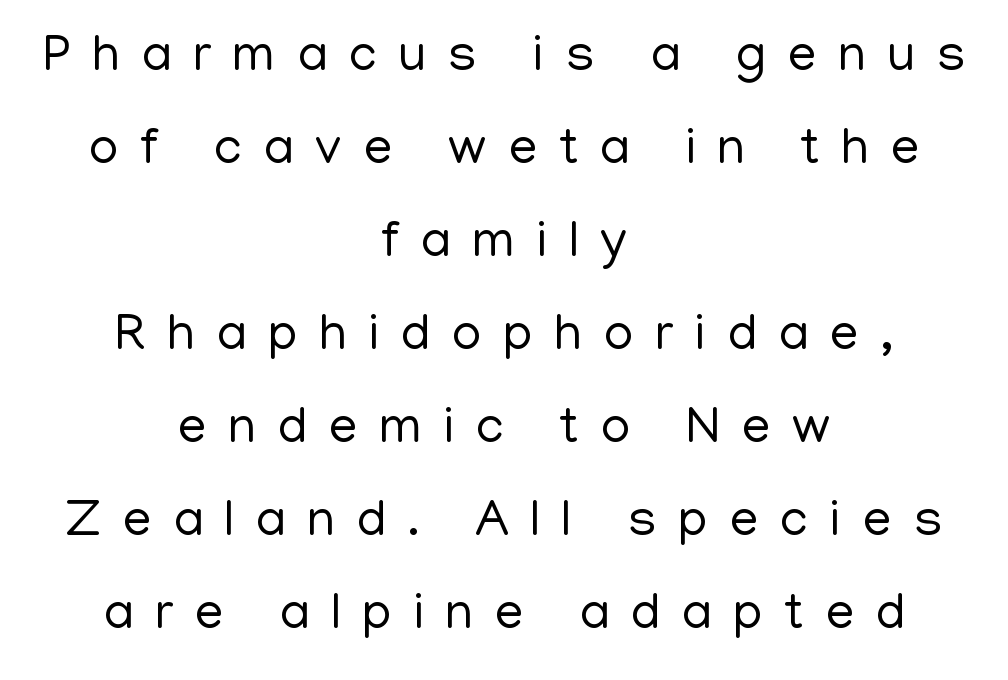
Q: Is the text bold? A: No.
Q: Is the text italic (slanted)? A: No, it is upright.
Q: Is the typeface a serif or a sans-serif typeface? A: Sans-serif.
Q: Is the text underlined? A: No.
Q: How is the paragraph aligned? A: Centered.
Q: Is the spacing between letters normal or unusually wide? A: Unusually wide.
Q: Width (condensed, normal, or wide)? A: Normal.
Q: Stroke contrast? A: Low.
Q: x-height? A: Medium.
Q: Monospaced? A: No.
